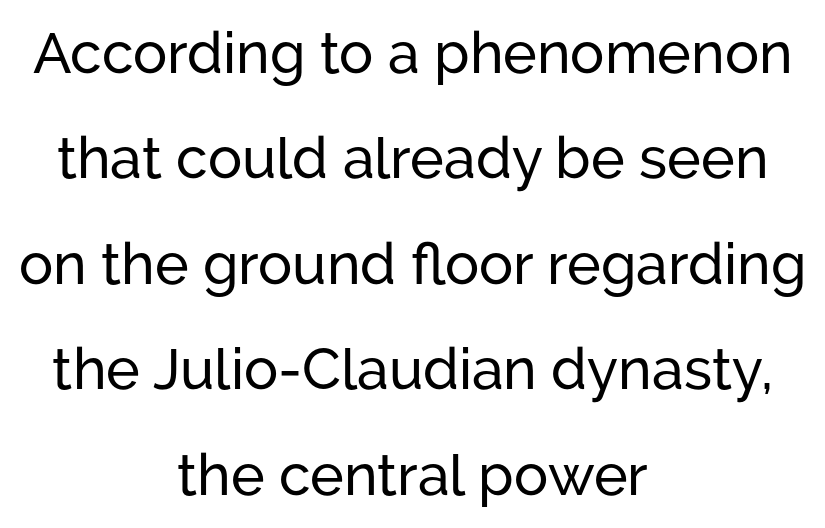
Q: Is the text italic (slanted)? A: No, it is upright.
Q: Is the typeface a serif or a sans-serif typeface? A: Sans-serif.
Q: Is the text underlined? A: No.
Q: How is the paragraph aligned? A: Centered.
Q: Is the spacing between letters normal or unusually wide? A: Normal.
Q: Width (condensed, normal, or wide)? A: Normal.
Q: Stroke contrast? A: Low.
Q: x-height? A: Medium.
Q: Monospaced? A: No.
